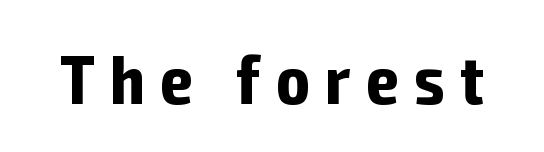
You can tell from the bare stems that sans-serif type was used. Varying glyph widths throughout — classic text-font behaviour. Inter-character spacing is expanded well beyond the font's built-in metrics. Do the letters lean? They stand straight.
